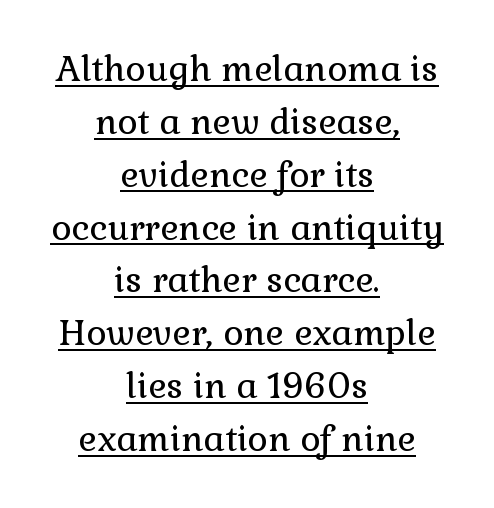
The cut favours lightness, reaching ordinary text weight at its darkest. Looks like regular typesetting: each glyph gets only the width it needs. Font category for this specimen: serif. A baseline rule has been typeset under these characters. Vertical spacing — default.
